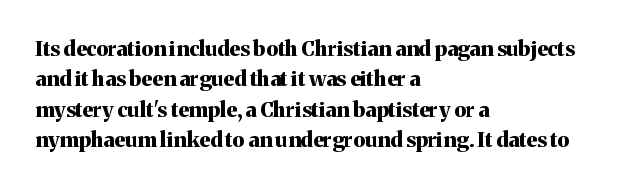
The image shows 21 px bold type, upright; set left-aligned, normal line spacing (1.45x), normal letter spacing, not underlined.
